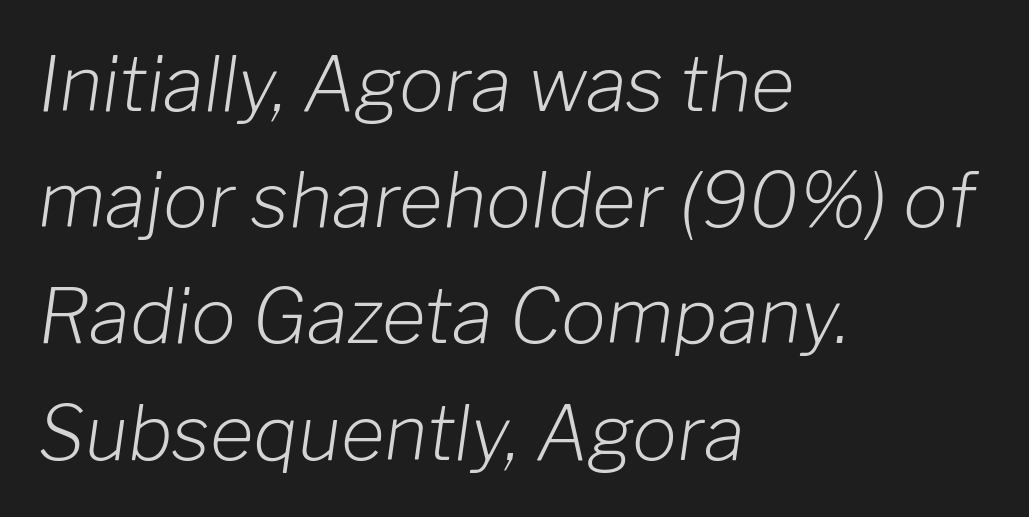
Q: Is the text bold? A: No.
Q: Is the text italic (slanted)? A: Yes, it leans right by about 8 degrees.
Q: Is the text underlined? A: No.
Q: How is the paragraph aligned? A: Left-aligned.
Q: Is the spacing between letters normal or unusually wide? A: Normal.
Q: Is the spacing between lines tight, normal or loose? A: Normal.
Q: Width (condensed, normal, or wide)? A: Normal.
Q: Stroke contrast? A: Low.
Q: x-height? A: Medium.
Q: Monospaced? A: No.
